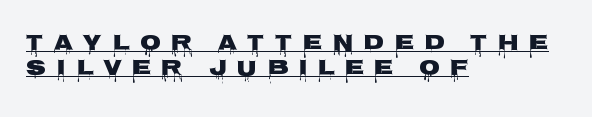
Does the lettering tilt? It doesn't — this is upright. Reading down the column, the eye jumps only a short way to each next line. Visually the block forms a straight wall on the left and a jagged coastline on the right. Set as a true bold cut, around the 700 mark. The passage shown has open, widely tracked lettering throughout. Does a line run under the words? Yes, clearly.
